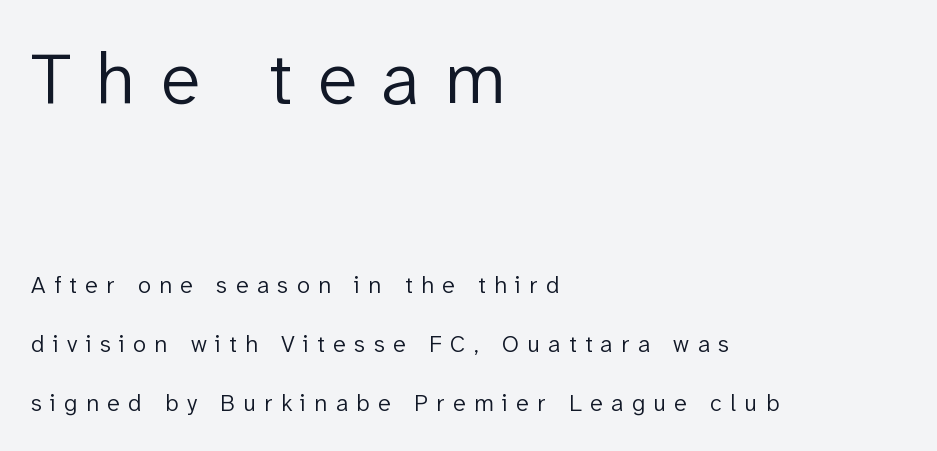
{"serif": "no", "italic": "no", "bold": "no", "weight": "light", "width": "normal", "stroke_contrast": "low", "x_height": "medium", "monospaced": "no", "underline": "no", "align": "left", "line_spacing": "loose", "line_spacing_ratio": 2.46, "letter_spacing": "wide", "letter_spacing_em": 0.35, "larger_block": "first", "size_ratio": 3.04, "glyph_px": 73}
